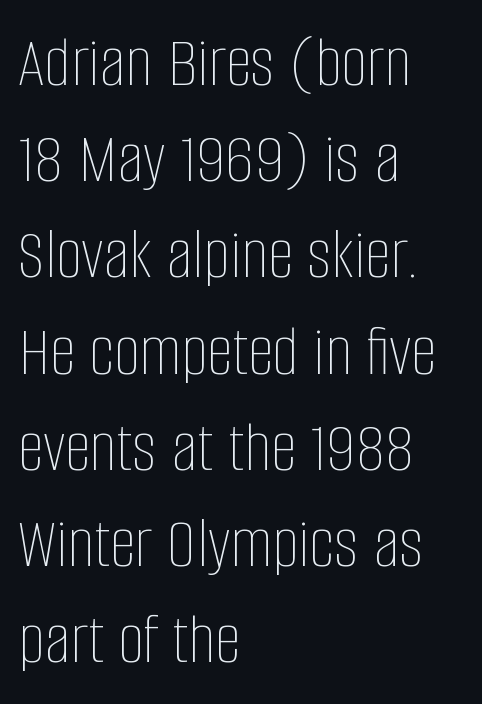
Q: Is the text bold? A: No.
Q: Is the text italic (slanted)? A: No, it is upright.
Q: Is the text underlined? A: No.
Q: How is the paragraph aligned? A: Left-aligned.
Q: Is the spacing between letters normal or unusually wide? A: Normal.
Q: Is the spacing between lines tight, normal or loose? A: Normal.
Q: Width (condensed, normal, or wide)? A: Condensed.
Q: Stroke contrast? A: Low.
Q: x-height? A: Large.
Q: Monospaced? A: No.
